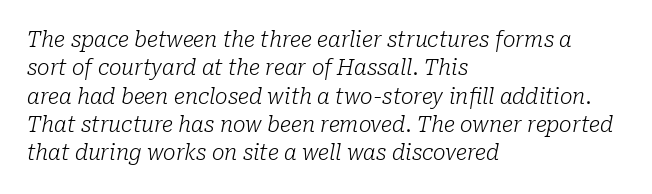
{"italic": "yes", "lean": "right", "slant_degrees": 10, "bold": "no", "underline": "no", "align": "left", "line_spacing": "normal", "line_spacing_ratio": 1.35, "letter_spacing": "normal", "letter_spacing_em": 0.0, "glyph_px": 21}
